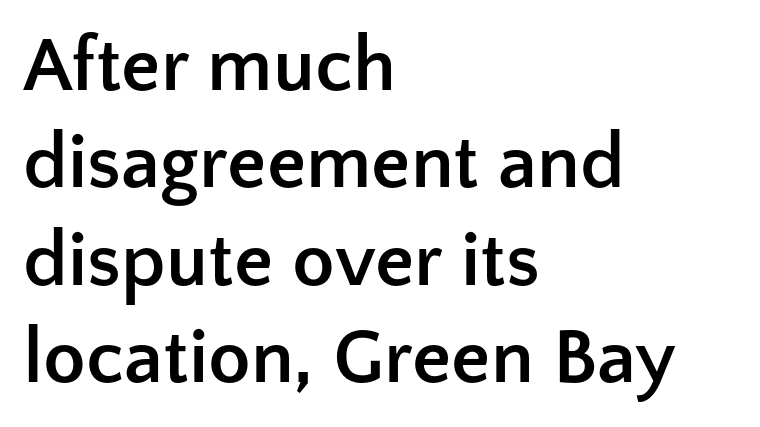
Q: Is the text bold? A: Yes.
Q: Is the text italic (slanted)? A: No, it is upright.
Q: Is the typeface a serif or a sans-serif typeface? A: Sans-serif.
Q: Is the text underlined? A: No.
Q: How is the paragraph aligned? A: Left-aligned.
Q: Is the spacing between letters normal or unusually wide? A: Normal.
Q: Is the spacing between lines tight, normal or loose? A: Normal.
Q: Width (condensed, normal, or wide)? A: Normal.
Q: Stroke contrast? A: Low.
Q: x-height? A: Medium.
Q: Monospaced? A: No.
